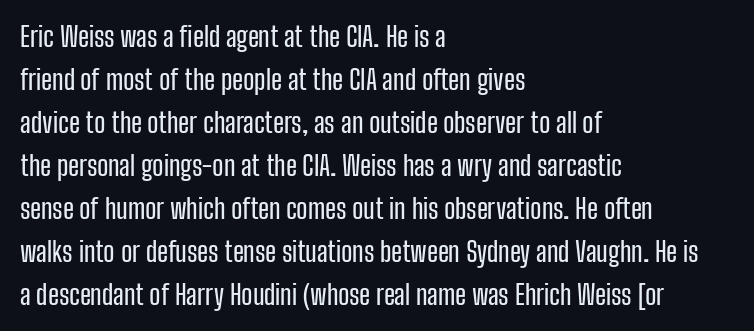
The image shows 27 px text type, upright; set left-aligned, normal line spacing (1.59x), normal letter spacing, not underlined.
